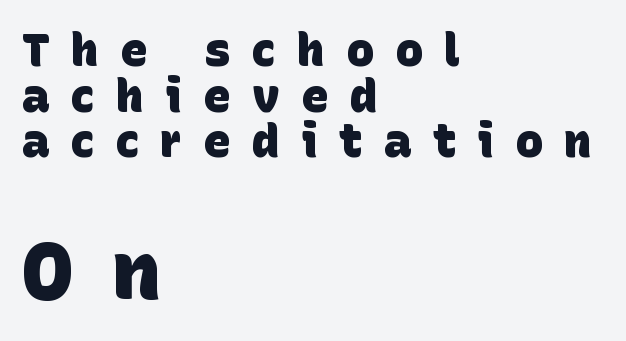
Q: Is the text bold? A: Yes.
Q: Is the typeface a serif or a sans-serif typeface? A: Sans-serif.
Q: Is the text underlined? A: No.
Q: How is the paragraph aligned? A: Left-aligned.
Q: Is the spacing between letters normal or unusually wide? A: Unusually wide.
Q: Is the spacing between lines tight, normal or loose? A: Tight.
Q: Which block of text is set in a larger size, the first (top) or the second (bottom)? A: The second (bottom) one.
Q: Width (condensed, normal, or wide)? A: Normal.
Q: Stroke contrast? A: Low.
Q: x-height? A: Large.
Q: Monospaced? A: No.
